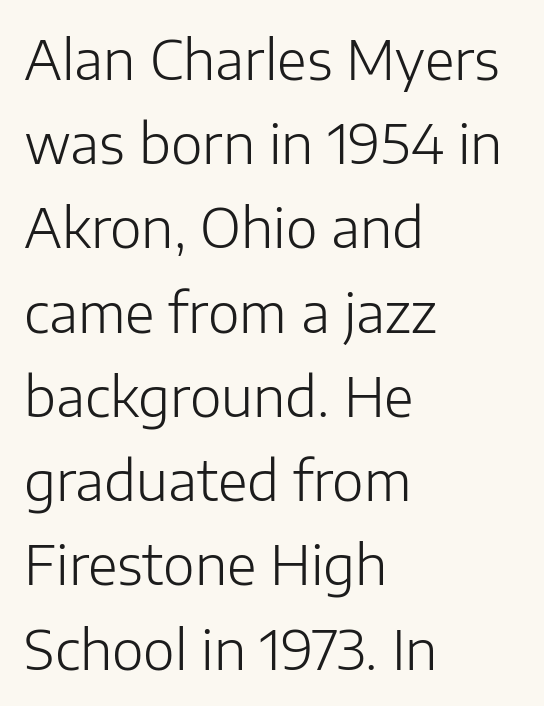
Q: Is the text bold? A: No.
Q: Is the text italic (slanted)? A: No, it is upright.
Q: Is the typeface a serif or a sans-serif typeface? A: Sans-serif.
Q: Is the text underlined? A: No.
Q: How is the paragraph aligned? A: Left-aligned.
Q: Is the spacing between letters normal or unusually wide? A: Normal.
Q: Is the spacing between lines tight, normal or loose? A: Normal.
Q: Width (condensed, normal, or wide)? A: Normal.
Q: Stroke contrast? A: Low.
Q: x-height? A: Medium.
Q: Monospaced? A: No.
